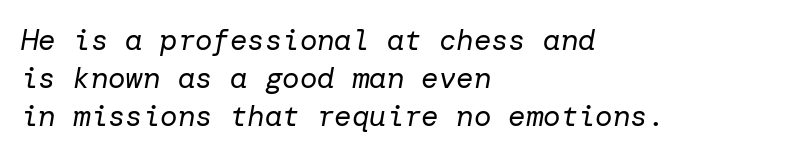
Q: Is the text bold? A: No.
Q: Is the text italic (slanted)? A: Yes, it leans right by about 10 degrees.
Q: Is the text underlined? A: No.
Q: How is the paragraph aligned? A: Left-aligned.
Q: Is the spacing between letters normal or unusually wide? A: Normal.
Q: Is the spacing between lines tight, normal or loose? A: Normal.
Q: Width (condensed, normal, or wide)? A: Normal.
Q: Stroke contrast? A: Low.
Q: x-height? A: Medium.
